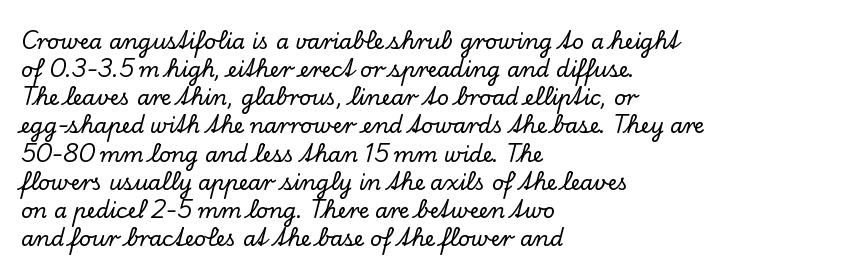
The image shows 21 px text type; set left-aligned, normal line spacing (1.34x), normal letter spacing, not underlined.
